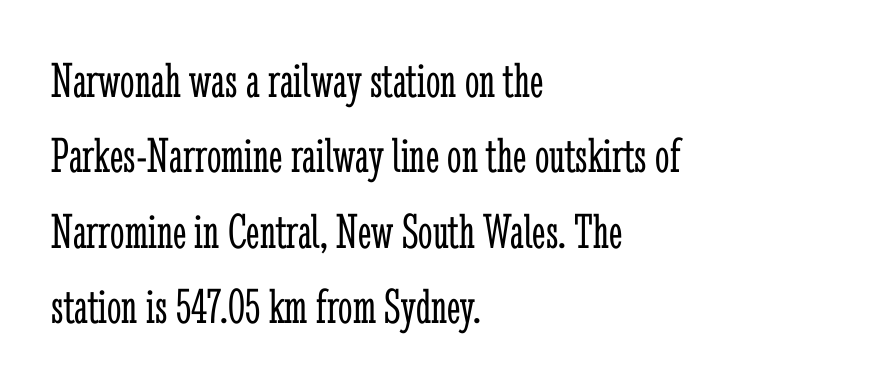
The image shows 51 px light, condensed serif type, upright; set left-aligned, normal line spacing (1.48x), normal letter spacing, not underlined; low stroke contrast and a medium x-height.
